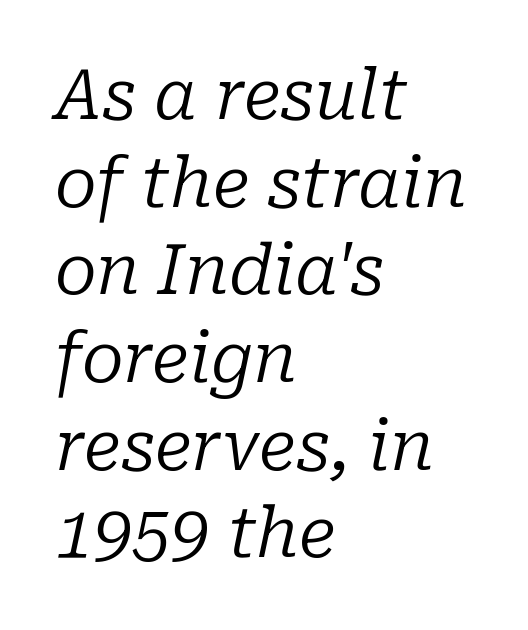
{"serif": "yes", "italic": "yes", "lean": "right", "slant_degrees": 10, "bold": "no", "weight": "regular", "width": "normal", "stroke_contrast": "low", "x_height": "medium", "monospaced": "no", "underline": "no", "align": "left", "line_spacing": "normal", "line_spacing_ratio": 1.27, "letter_spacing": "normal", "letter_spacing_em": 0.0, "glyph_px": 69}
